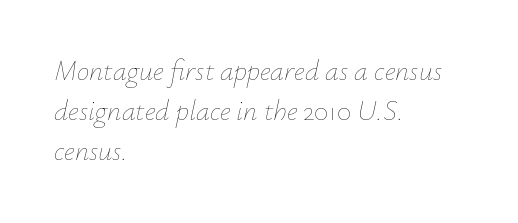
The image shows 28 px thin type, italic (leaning right); set left-aligned, normal line spacing (1.42x), normal letter spacing, not underlined; low stroke contrast and a small x-height.
